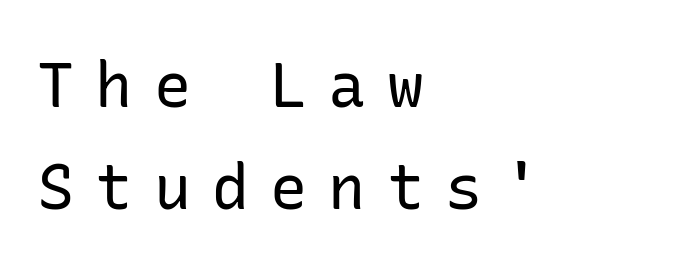
Does extra space separate the letters? Yes, quite a lot of it. Ascenders rise straight up at ninety degrees. Glance below the letters and you will spot only blank space. Stroke mass is kept to a normal reading level or below. Where is the straight margin? On the left. Observe the absence of serifs on each vertical stroke in this sample.
